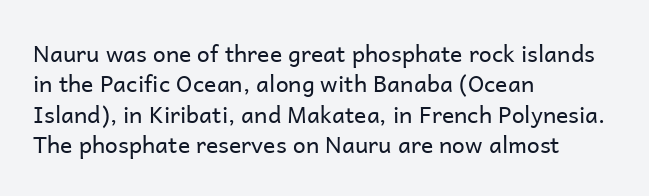
{"italic": "no", "bold": "no", "underline": "no", "align": "left", "line_spacing": "normal", "line_spacing_ratio": 1.32, "letter_spacing": "normal", "letter_spacing_em": 0.0, "glyph_px": 23}
